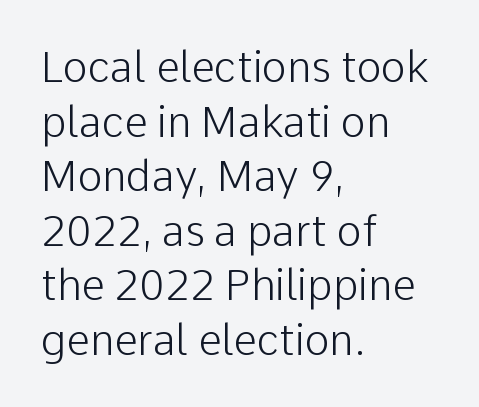
Q: Is the text bold? A: No.
Q: Is the text italic (slanted)? A: No, it is upright.
Q: Is the typeface a serif or a sans-serif typeface? A: Sans-serif.
Q: Is the text underlined? A: No.
Q: How is the paragraph aligned? A: Left-aligned.
Q: Is the spacing between letters normal or unusually wide? A: Normal.
Q: Is the spacing between lines tight, normal or loose? A: Normal.
Q: Width (condensed, normal, or wide)? A: Normal.
Q: Stroke contrast? A: Low.
Q: x-height? A: Medium.
Q: Monospaced? A: No.
